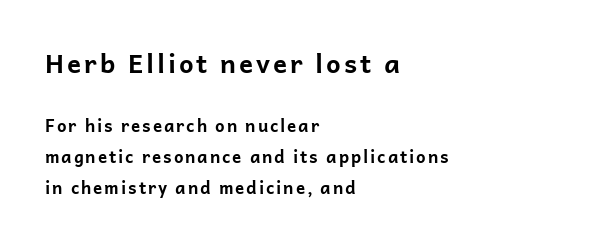
Q: Is the text bold? A: Yes.
Q: Is the text italic (slanted)? A: No, it is upright.
Q: Is the text underlined? A: No.
Q: How is the paragraph aligned? A: Left-aligned.
Q: Which block of text is set in a larger size, the first (top) or the second (bottom)? A: The first (top) one.
